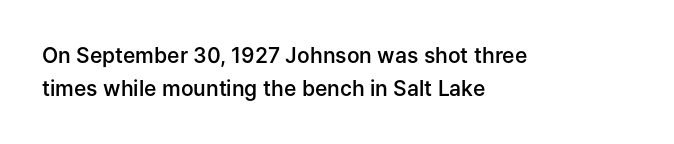
Q: Is the text bold? A: Semi-bold.
Q: Is the text italic (slanted)? A: No, it is upright.
Q: Is the text underlined? A: No.
Q: How is the paragraph aligned? A: Left-aligned.
Q: Is the spacing between letters normal or unusually wide? A: Normal.
Q: Is the spacing between lines tight, normal or loose? A: Normal.
